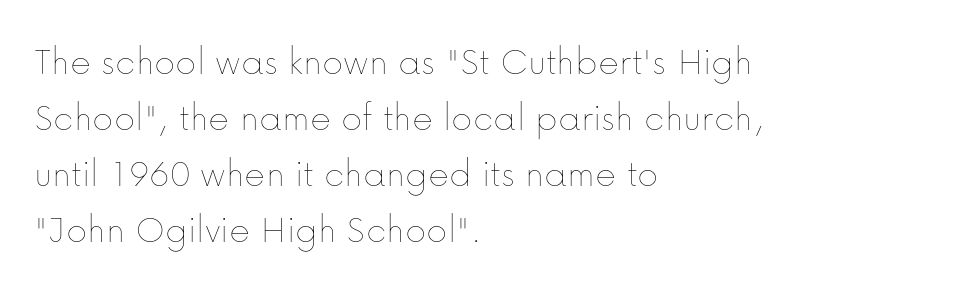
{"italic": "no", "bold": "no", "weight": "thin", "width": "normal", "stroke_contrast": "low", "x_height": "medium", "monospaced": "no", "underline": "no", "align": "left", "line_spacing": "normal", "line_spacing_ratio": 1.4, "letter_spacing": "normal", "letter_spacing_em": 0.0, "glyph_px": 40}
